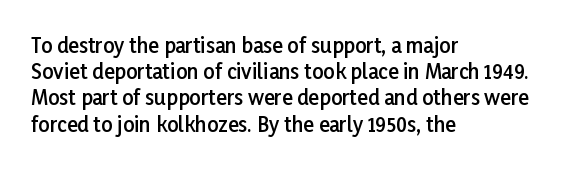
{"italic": "no", "bold": "semi", "underline": "no", "align": "left", "line_spacing": "normal", "line_spacing_ratio": 1.31, "letter_spacing": "normal", "letter_spacing_em": 0.0, "glyph_px": 20}
